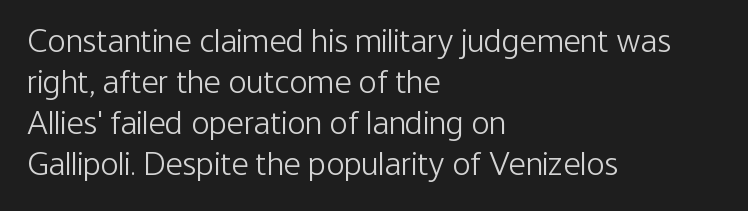
{"serif": "no", "italic": "no", "bold": "no", "weight": "light", "width": "condensed", "stroke_contrast": "low", "x_height": "medium", "monospaced": "no", "underline": "no", "align": "left", "line_spacing_ratio": 1.21, "letter_spacing": "normal", "letter_spacing_em": 0.0, "glyph_px": 34}
